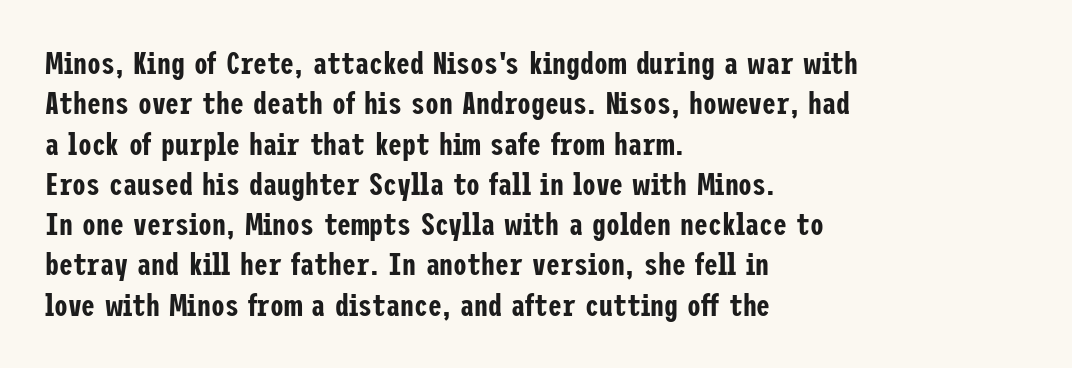
{"serif": "no", "italic": "no", "width": "condensed", "stroke_contrast": "low", "x_height": "medium", "underline": "no", "align": "left", "line_spacing": "normal", "line_spacing_ratio": 1.3, "letter_spacing": "normal", "letter_spacing_em": 0.0, "glyph_px": 31}
